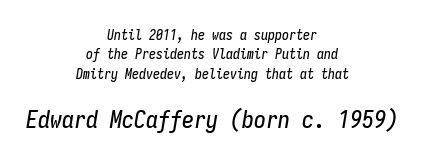
The image shows 24 px text type, italic (leaning right); set centered, normal line spacing (1.39x), normal letter spacing, not underlined; the second (bottom) block is 1.71x larger.
